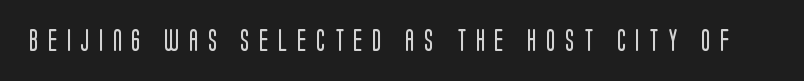
The image shows 22 px text type, upright; set unusually wide letter spacing (+0.43 em), not underlined.
